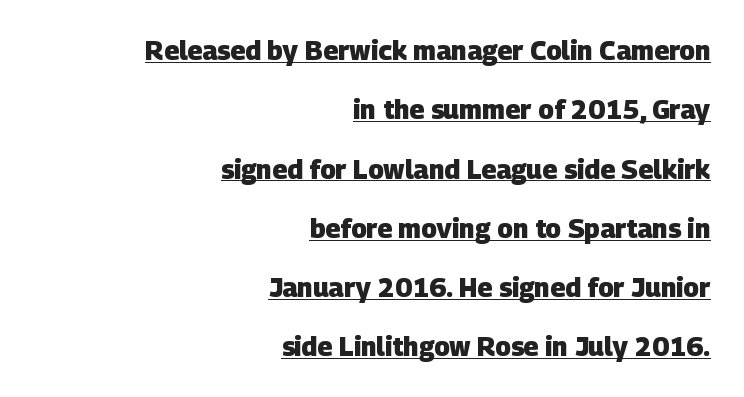
{"bold": "yes", "underline": "yes", "align": "right", "line_spacing": "loose", "line_spacing_ratio": 2.28, "letter_spacing": "normal", "letter_spacing_em": 0.0, "glyph_px": 26}
